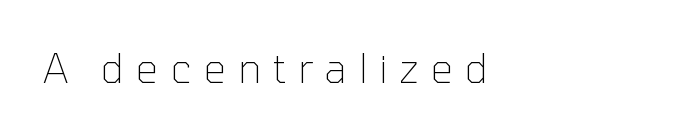
{"serif": "no", "italic": "no", "bold": "no", "weight": "thin", "width": "normal", "stroke_contrast": "low", "x_height": "medium", "monospaced": "no", "underline": "no", "align": "left", "letter_spacing": "wide", "letter_spacing_em": 0.29, "glyph_px": 40}
